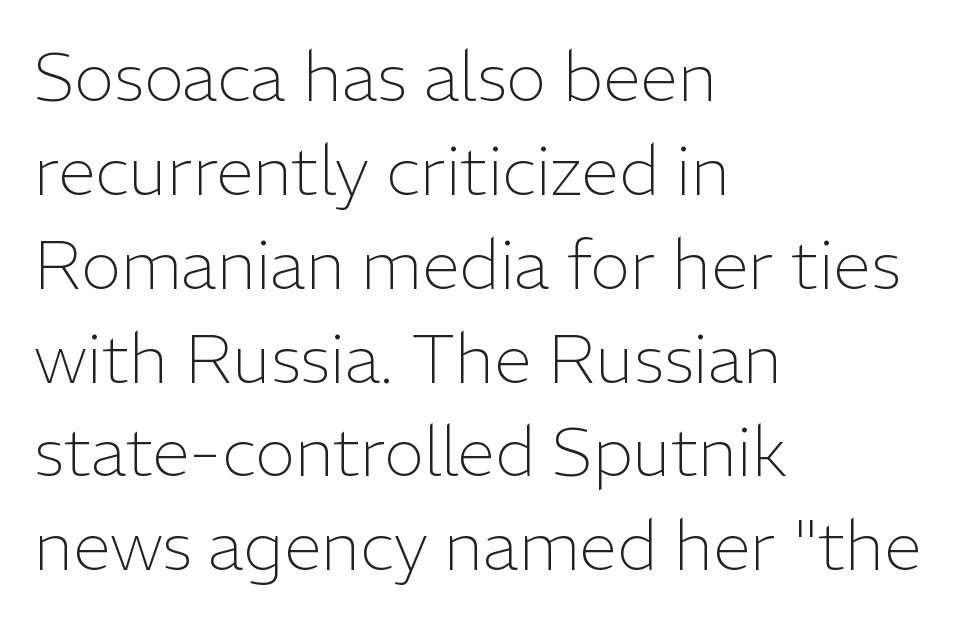
{"serif": "no", "italic": "no", "bold": "no", "weight": "light", "width": "normal", "stroke_contrast": "low", "x_height": "medium", "monospaced": "no", "underline": "no", "align": "left", "line_spacing": "normal", "line_spacing_ratio": 1.38, "letter_spacing": "normal", "letter_spacing_em": 0.0, "glyph_px": 68}
